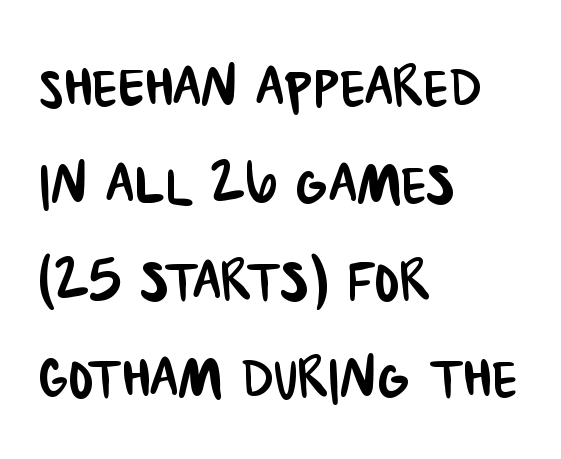
Q: Is the typeface a serif or a sans-serif typeface? A: Sans-serif.
Q: Is the text underlined? A: No.
Q: How is the paragraph aligned? A: Left-aligned.
Q: Is the spacing between letters normal or unusually wide? A: Normal.
Q: Is the spacing between lines tight, normal or loose? A: Normal.
Q: Width (condensed, normal, or wide)? A: Condensed.
Q: Stroke contrast? A: Low.
Q: x-height? A: Large.
Q: Monospaced? A: No.
